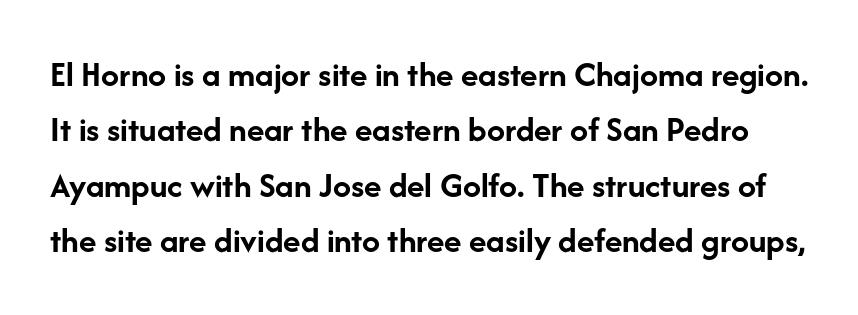
Q: Is the text bold? A: Yes.
Q: Is the text italic (slanted)? A: No, it is upright.
Q: Is the typeface a serif or a sans-serif typeface? A: Sans-serif.
Q: Is the text underlined? A: No.
Q: Is the spacing between letters normal or unusually wide? A: Normal.
Q: Is the spacing between lines tight, normal or loose? A: Normal.
Q: Width (condensed, normal, or wide)? A: Normal.
Q: Stroke contrast? A: Low.
Q: x-height? A: Medium.
Q: Monospaced? A: No.
